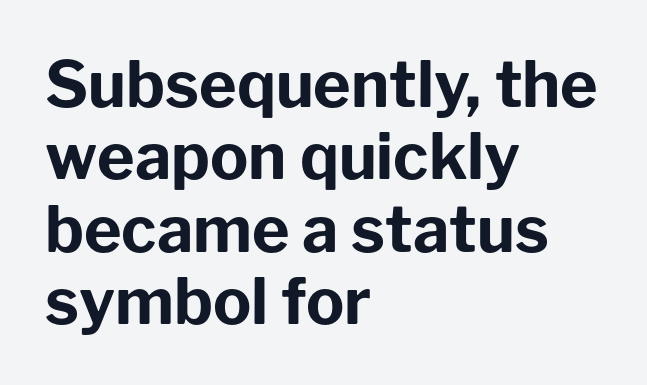
The image shows 64 px bold sans-serif type, upright; set left-aligned, tight line spacing (1.13x), normal letter spacing, not underlined; low stroke contrast and a medium x-height.
